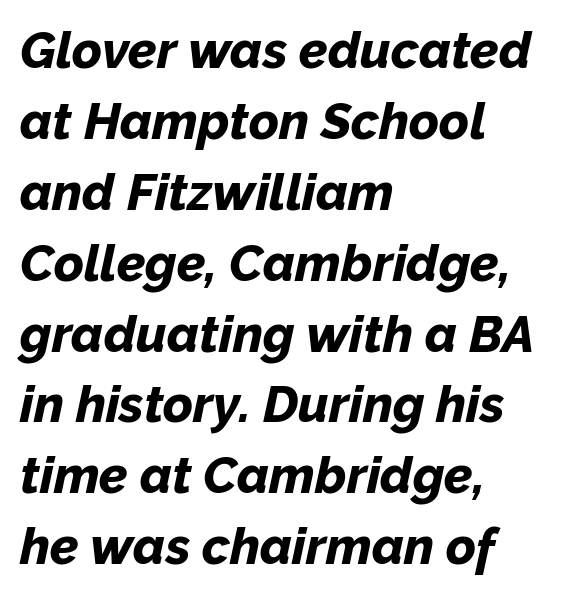
The image shows 51 px bold type, italic (leaning right); set left-aligned, normal line spacing (1.39x), normal letter spacing, not underlined; low stroke contrast and a medium x-height.
